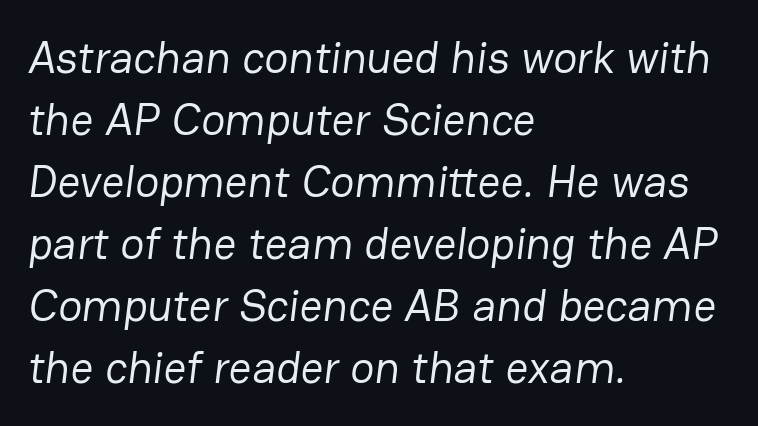
A normal amount of white space separates one row of letters from the next. Unlike a traditional serif, this face leaves its strokes unadorned. The horizontal fit of the characters is conventional and even. The typeface has the unassuming heft of standard copy or less.
